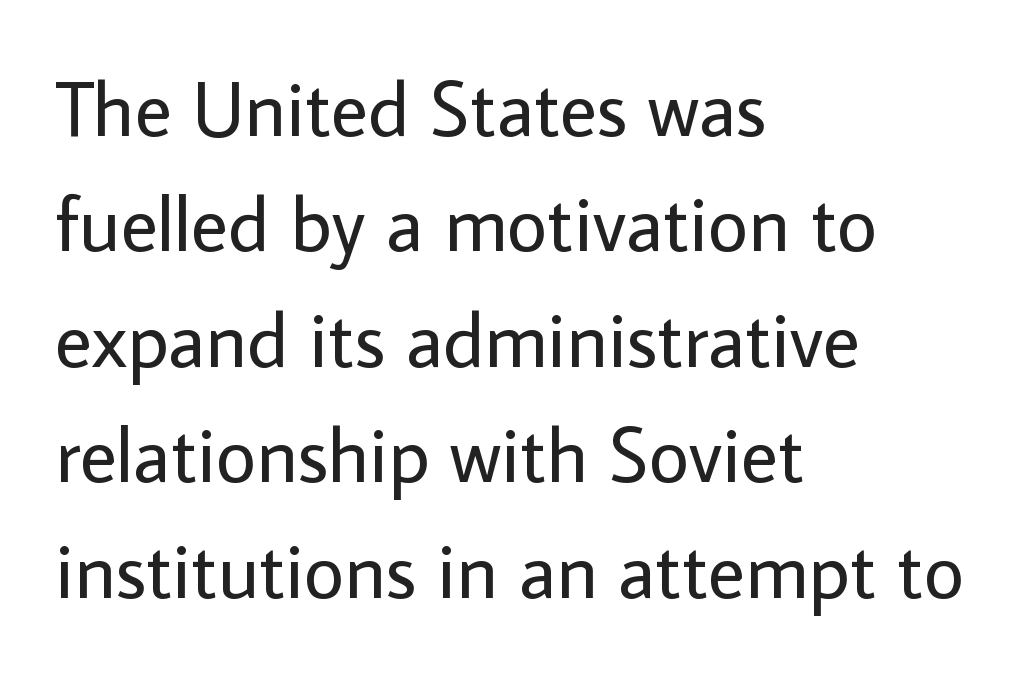
Q: Is the text bold? A: No.
Q: Is the text italic (slanted)? A: No, it is upright.
Q: Is the typeface a serif or a sans-serif typeface? A: Sans-serif.
Q: Is the text underlined? A: No.
Q: How is the paragraph aligned? A: Left-aligned.
Q: Is the spacing between letters normal or unusually wide? A: Normal.
Q: Is the spacing between lines tight, normal or loose? A: Normal.
Q: Width (condensed, normal, or wide)? A: Normal.
Q: Stroke contrast? A: Low.
Q: x-height? A: Medium.
Q: Monospaced? A: No.
